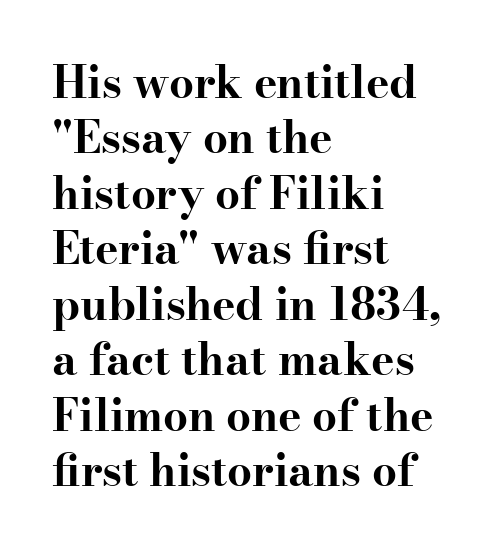
Q: Is the text bold? A: Yes.
Q: Is the text italic (slanted)? A: No, it is upright.
Q: Is the typeface a serif or a sans-serif typeface? A: Serif.
Q: Is the text underlined? A: No.
Q: How is the paragraph aligned? A: Left-aligned.
Q: Is the spacing between letters normal or unusually wide? A: Normal.
Q: Is the spacing between lines tight, normal or loose? A: Normal.
Q: Width (condensed, normal, or wide)? A: Wide.
Q: Stroke contrast? A: High.
Q: x-height? A: Small.
Q: Monospaced? A: No.
